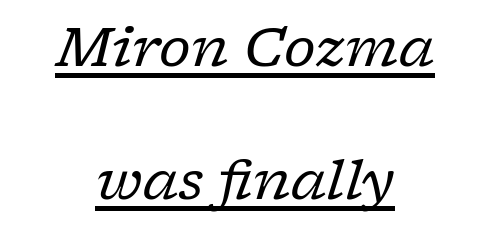
The image shows 54 px regular-weight serif type, italic (leaning right); set centered, loose line spacing (2.46x), normal letter spacing, underlined; low stroke contrast and a medium x-height.
